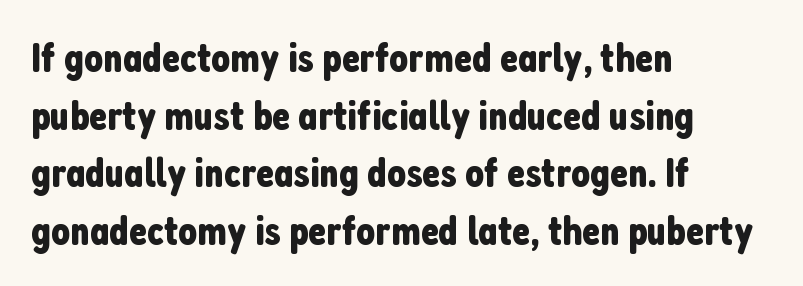
Q: Is the text italic (slanted)? A: No, it is upright.
Q: Is the typeface a serif or a sans-serif typeface? A: Sans-serif.
Q: Is the text underlined? A: No.
Q: How is the paragraph aligned? A: Left-aligned.
Q: Is the spacing between letters normal or unusually wide? A: Normal.
Q: Is the spacing between lines tight, normal or loose? A: Normal.
Q: Width (condensed, normal, or wide)? A: Condensed.
Q: Stroke contrast? A: Low.
Q: x-height? A: Medium.
Q: Monospaced? A: No.
